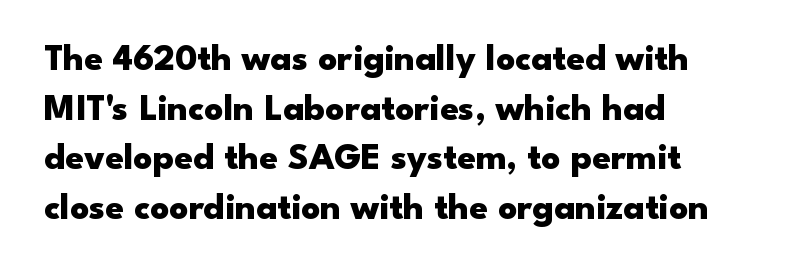
This is heavy type, rendered in bold. A student would call this left alignment; a typographer would say flush left, rag right. Short note: letters normally spaced. Each letter keeps its own natural width here, so spacing adapts to shape. Descenders are the only things crossing below the line. The letters stand upright; this is a roman face.
